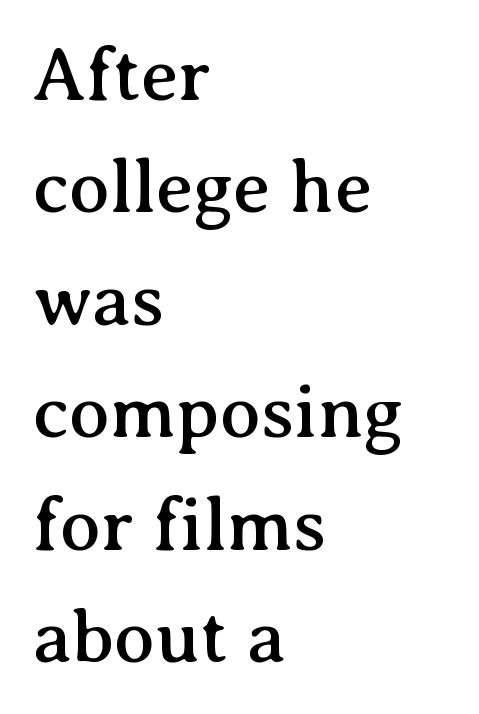
The image shows 75 px serif type, upright; set left-aligned, normal line spacing (1.5x), normal letter spacing, not underlined; medium stroke contrast and a medium x-height.
